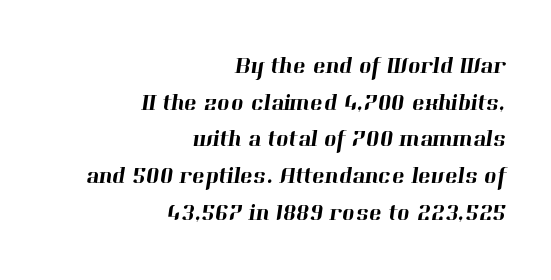
The image shows 24 px text type; set right-aligned, normal line spacing (1.53x), normal letter spacing, not underlined.
